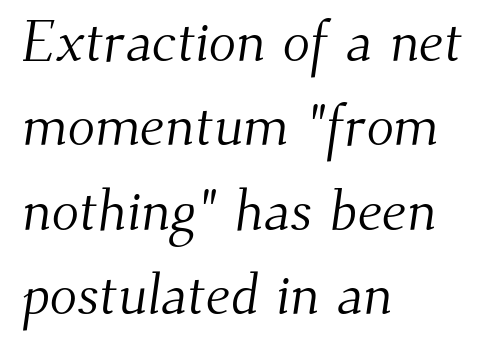
Short and long lines alike share a common starting point at left. Beneath every word, the page is bare. Is this a fixed-width face? No — the glyphs have proportional, varying widths. The characters are drawn with everyday or finer stroke widths.
